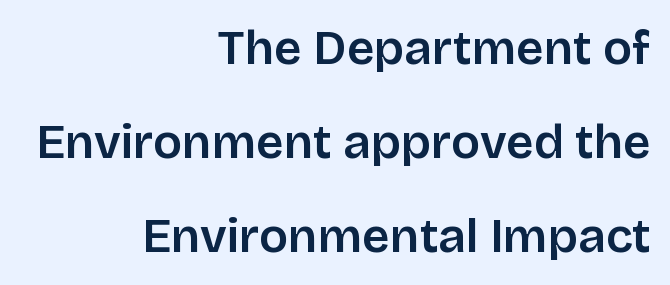
The image shows 48 px semibold sans-serif type, upright; set right-aligned, loose line spacing (1.96x), normal letter spacing, not underlined; low stroke contrast and a large x-height.
